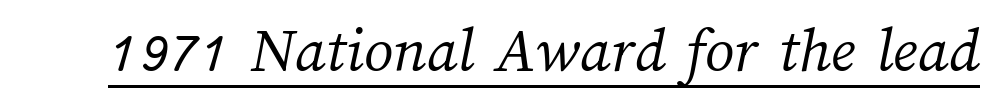
The passage shown is underscored from start to finish. Stroke thickness stays within the range of a standard reading face or lighter. The rendering uses natural spacing where letterforms have individual widths. Observe the ordinary spacing: letters are neighbours, not strangers.
